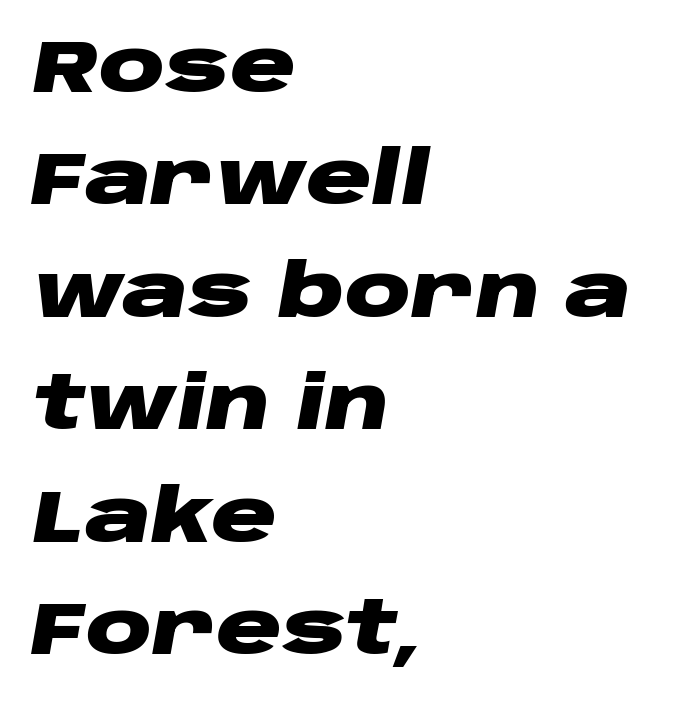
The typesetter chose a ragged-right arrangement here. Has an underline been added? It has not. Glyph-to-glyph distance matches everyday printed text. The axis of the letterforms is tilted away from vertical. Spacing verdict: proportional, widths tailored to each character. Regular leading.
